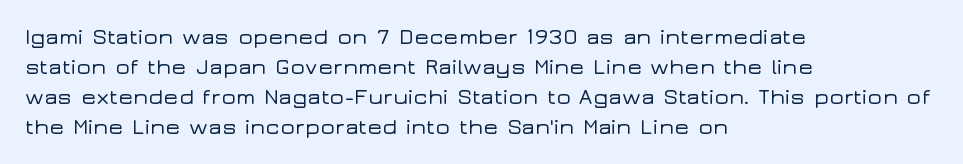
Q: Is the text italic (slanted)? A: No, it is upright.
Q: Is the text underlined? A: No.
Q: How is the paragraph aligned? A: Left-aligned.
Q: Is the spacing between letters normal or unusually wide? A: Normal.
Q: Is the spacing between lines tight, normal or loose? A: Normal.
